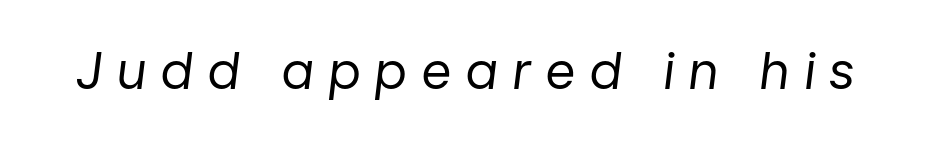
{"italic": "yes", "lean": "right", "slant_degrees": 7, "bold": "no", "weight": "regular", "width": "normal", "stroke_contrast": "low", "x_height": "medium", "monospaced": "no", "underline": "no", "letter_spacing": "wide", "letter_spacing_em": 0.3, "glyph_px": 51}
